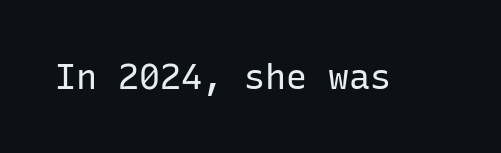
Q: Is the text bold? A: No.
Q: Is the text italic (slanted)? A: No, it is upright.
Q: Is the typeface a serif or a sans-serif typeface? A: Sans-serif.
Q: Is the text underlined? A: No.
Q: Is the spacing between letters normal or unusually wide? A: Normal.
Q: Width (condensed, normal, or wide)? A: Normal.
Q: Stroke contrast? A: Low.
Q: x-height? A: Medium.
Q: Monospaced? A: Yes.
